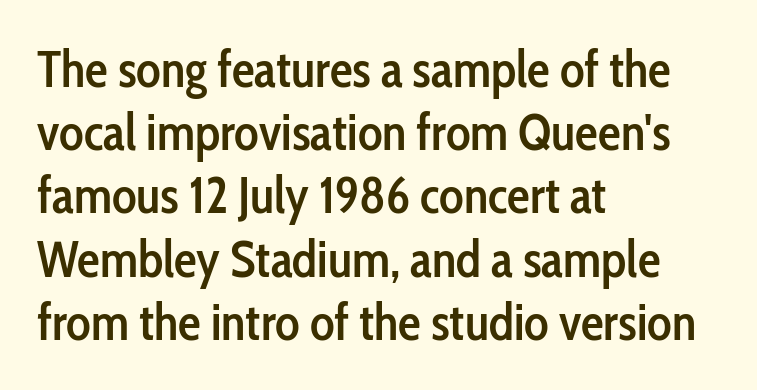
Q: Is the text bold? A: Semi-bold.
Q: Is the text italic (slanted)? A: No, it is upright.
Q: Is the typeface a serif or a sans-serif typeface? A: Sans-serif.
Q: Is the text underlined? A: No.
Q: How is the paragraph aligned? A: Left-aligned.
Q: Is the spacing between letters normal or unusually wide? A: Normal.
Q: Width (condensed, normal, or wide)? A: Condensed.
Q: Stroke contrast? A: Low.
Q: x-height? A: Medium.
Q: Monospaced? A: No.
